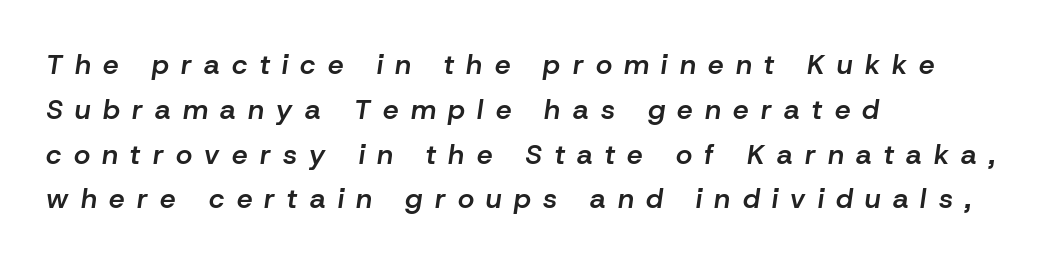
The image shows 28 px semibold type, italic (leaning right); set left-aligned, normal line spacing (1.6x), unusually wide letter spacing (+0.44 em), not underlined; low stroke contrast and a medium x-height.
